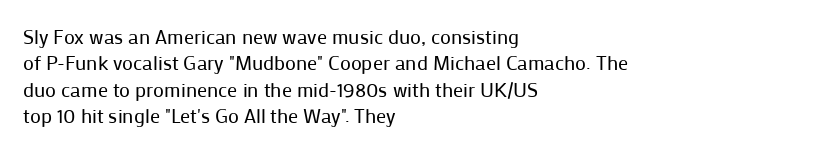
Characters remain perfectly vertical along every line. Rows of type keep a routine distance in the vertical direction. The face looks like a standard text weight, possibly lighter. Letter spacing: default. Each row of text sits above clean, open space.
